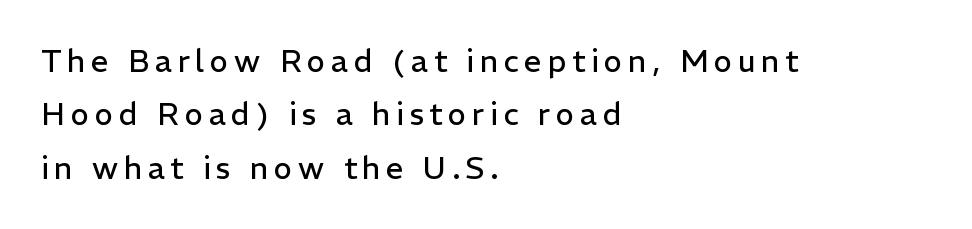
{"serif": "no", "italic": "no", "bold": "no", "weight": "regular", "width": "normal", "stroke_contrast": "low", "x_height": "medium", "monospaced": "no", "underline": "no", "align": "left", "line_spacing_ratio": 1.72, "glyph_px": 31}
